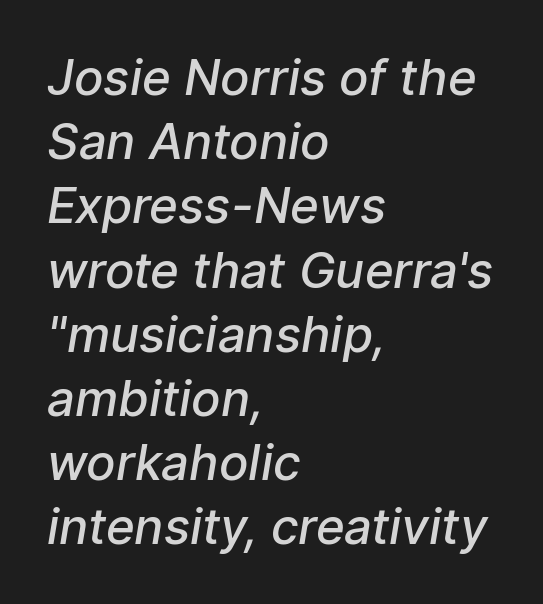
The image shows 49 px semibold sans-serif type; set left-aligned, normal line spacing (1.31x), normal letter spacing, not underlined; low stroke contrast and a medium x-height.
